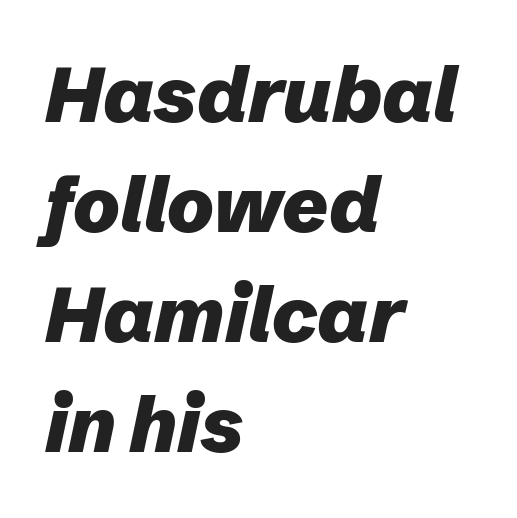
Q: Is the text bold? A: Yes.
Q: Is the text italic (slanted)? A: Yes, it leans right by about 12 degrees.
Q: Is the text underlined? A: No.
Q: How is the paragraph aligned? A: Left-aligned.
Q: Is the spacing between letters normal or unusually wide? A: Normal.
Q: Is the spacing between lines tight, normal or loose? A: Normal.
Q: Width (condensed, normal, or wide)? A: Normal.
Q: Stroke contrast? A: Low.
Q: x-height? A: Medium.
Q: Monospaced? A: No.
